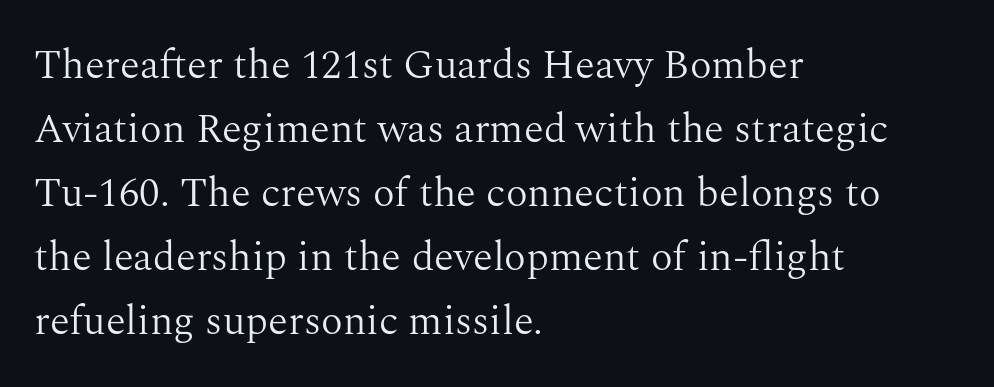
Stroke mass is kept to a normal reading level or below. To sum up the face: it has serifs. You can tell it's not italic because the verticals are truly vertical. Has an underline been added? It has not. Caption: standard tracking, unaltered.
